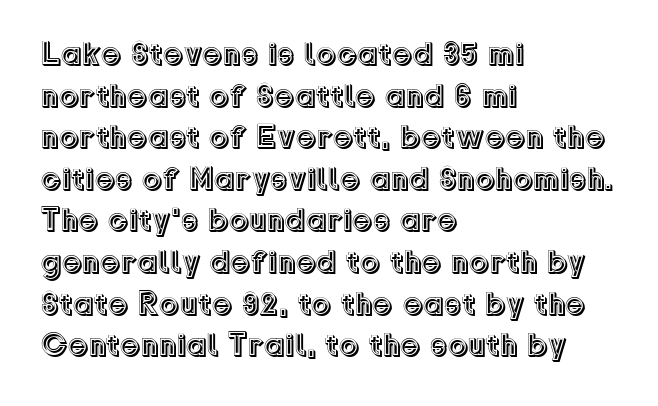
Q: Is the text italic (slanted)? A: No, it is upright.
Q: Is the text underlined? A: No.
Q: How is the paragraph aligned? A: Left-aligned.
Q: Is the spacing between letters normal or unusually wide? A: Normal.
Q: Is the spacing between lines tight, normal or loose? A: Normal.
Q: Width (condensed, normal, or wide)? A: Normal.
Q: x-height? A: Medium.
Q: Monospaced? A: No.
